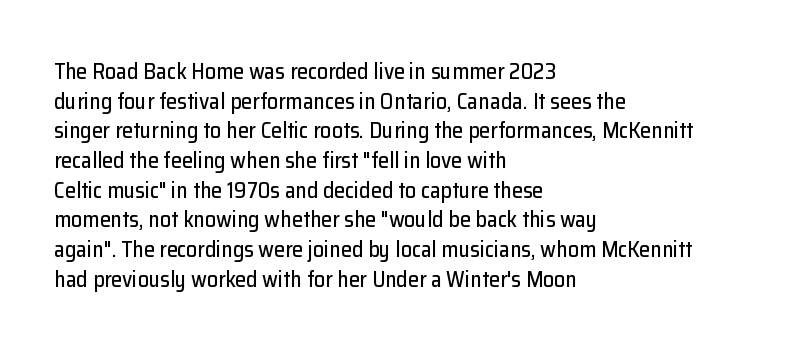
{"italic": "no", "underline": "no", "align": "left", "line_spacing": "normal", "line_spacing_ratio": 1.35, "letter_spacing": "normal", "letter_spacing_em": 0.0, "glyph_px": 22}
